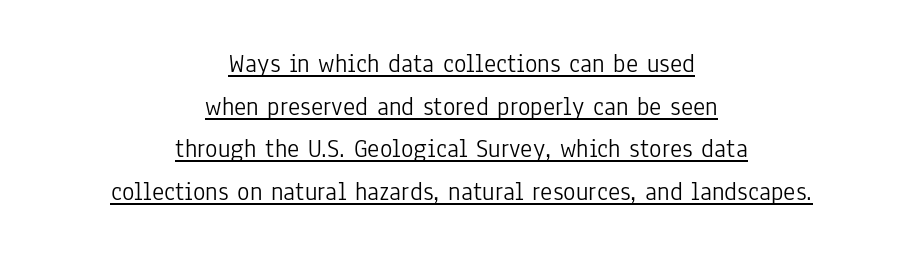
{"italic": "no", "bold": "no", "underline": "yes", "align": "center", "line_spacing": "normal", "line_spacing_ratio": 1.64, "letter_spacing": "normal", "letter_spacing_em": 0.0, "glyph_px": 26}
